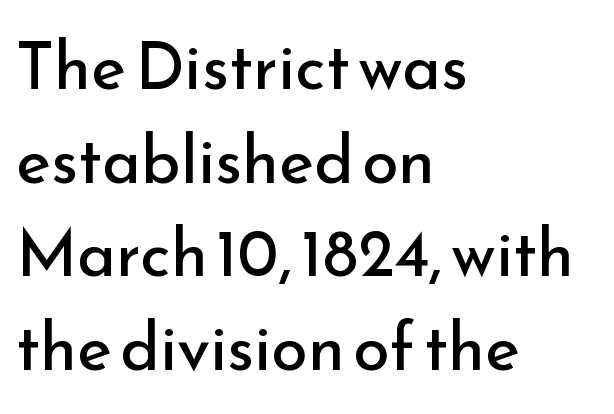
{"serif": "no", "italic": "no", "bold": "no", "weight": "regular", "width": "normal", "stroke_contrast": "low", "x_height": "small", "monospaced": "no", "underline": "no", "align": "left", "line_spacing": "normal", "line_spacing_ratio": 1.42, "letter_spacing": "normal", "letter_spacing_em": 0.0, "glyph_px": 66}
